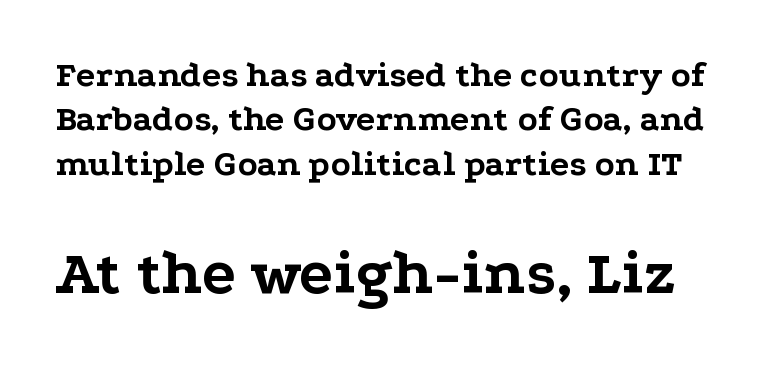
{"serif": "yes", "italic": "no", "bold": "yes", "weight": "bold", "width": "wide", "stroke_contrast": "low", "x_height": "medium", "monospaced": "no", "underline": "no", "line_spacing_ratio": 1.23, "letter_spacing": "normal", "letter_spacing_em": 0.0, "larger_block": "second", "size_ratio": 1.75, "glyph_px": 63}
